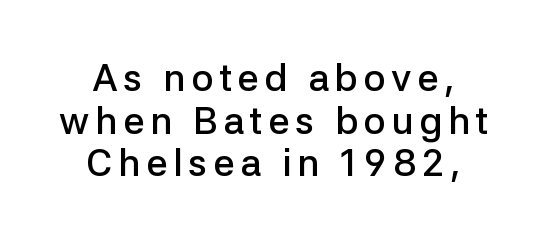
Q: Is the text bold? A: Semi-bold.
Q: Is the text italic (slanted)? A: No, it is upright.
Q: Is the typeface a serif or a sans-serif typeface? A: Sans-serif.
Q: Is the text underlined? A: No.
Q: Is the spacing between lines tight, normal or loose? A: Tight.
Q: Width (condensed, normal, or wide)? A: Normal.
Q: Stroke contrast? A: Low.
Q: x-height? A: Medium.
Q: Monospaced? A: No.
